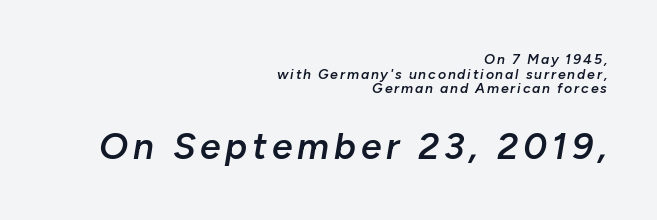
Q: Is the text bold? A: Semi-bold.
Q: Is the text italic (slanted)? A: Yes, it leans right by about 10 degrees.
Q: Is the text underlined? A: No.
Q: How is the paragraph aligned? A: Right-aligned.
Q: Is the spacing between lines tight, normal or loose? A: Tight.
Q: Which block of text is set in a larger size, the first (top) or the second (bottom)? A: The second (bottom) one.
Q: Width (condensed, normal, or wide)? A: Normal.
Q: Stroke contrast? A: Low.
Q: x-height? A: Medium.
Q: Monospaced? A: No.
